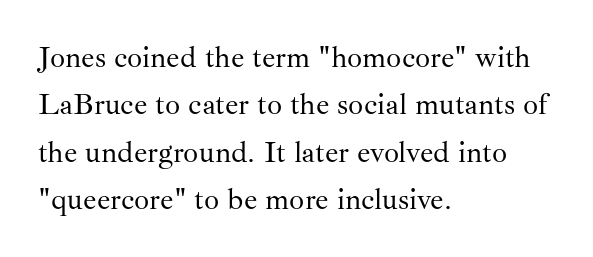
{"serif": "yes", "italic": "no", "bold": "no", "weight": "regular", "width": "normal", "stroke_contrast": "medium", "x_height": "small", "monospaced": "no", "underline": "no", "align": "left", "line_spacing": "normal", "line_spacing_ratio": 1.58, "letter_spacing": "normal", "letter_spacing_em": 0.0, "glyph_px": 30}
